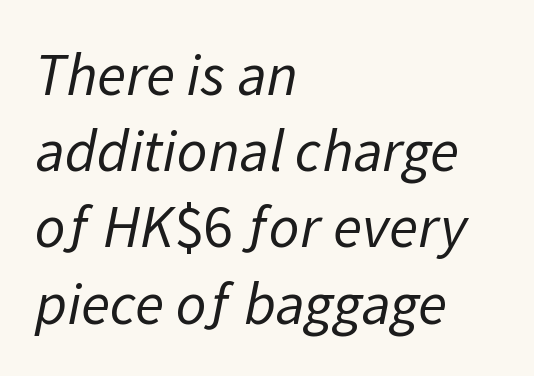
{"serif": "no", "bold": "no", "weight": "regular", "width": "normal", "stroke_contrast": "low", "x_height": "medium", "monospaced": "no", "underline": "no", "align": "left", "line_spacing": "normal", "line_spacing_ratio": 1.27, "letter_spacing": "normal", "letter_spacing_em": 0.0, "glyph_px": 60}
